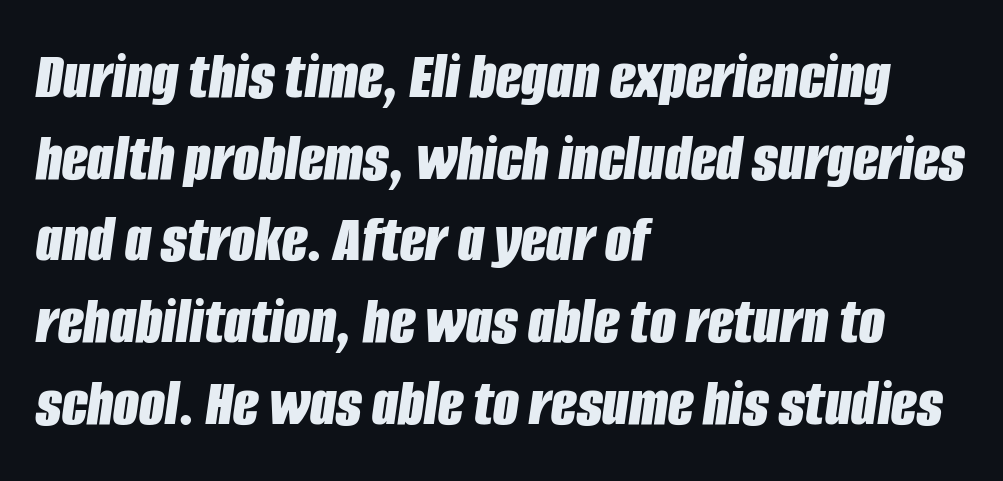
{"italic": "yes", "lean": "right", "slant_degrees": 8, "bold": "yes", "weight": "bold", "width": "condensed", "stroke_contrast": "low", "x_height": "large", "monospaced": "no", "underline": "no", "align": "left", "line_spacing_ratio": 1.22, "letter_spacing": "normal", "letter_spacing_em": 0.0, "glyph_px": 67}
